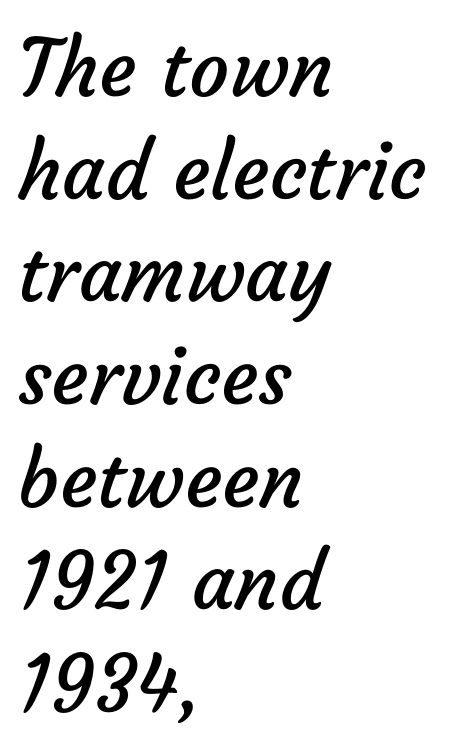
Does the copy run flush right? No — it runs flush left. Nothing sits at the stroke ends, so this counts as sans-serif. Weight: not bold — regular or lighter. The line texture is even and compact thanks to regular tracking. Each new line begins a customary step beneath the previous one.
